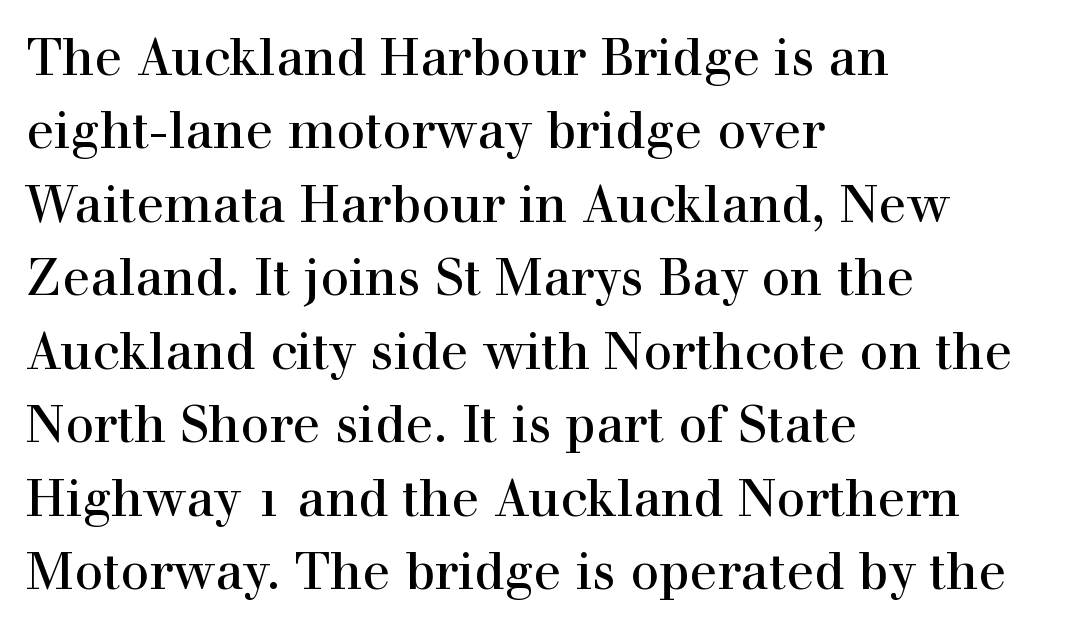
{"serif": "yes", "italic": "no", "width": "normal", "x_height": "medium", "monospaced": "no", "underline": "no", "align": "left", "line_spacing": "normal", "line_spacing_ratio": 1.44, "letter_spacing": "normal", "letter_spacing_em": 0.0, "glyph_px": 51}
